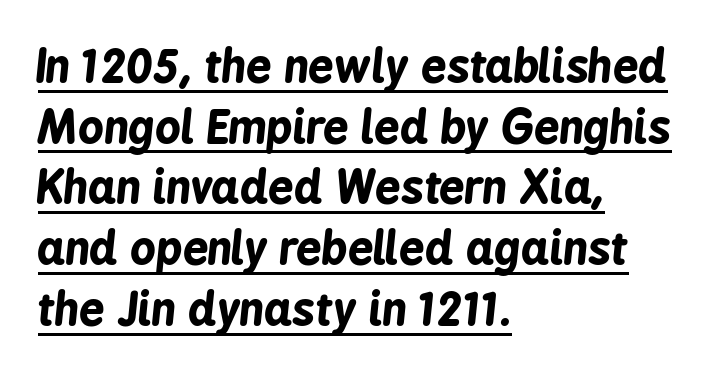
The image shows 45 px bold, condensed type, italic (leaning right); set left-aligned, normal line spacing (1.35x), normal letter spacing, underlined; low stroke contrast and a medium x-height.
